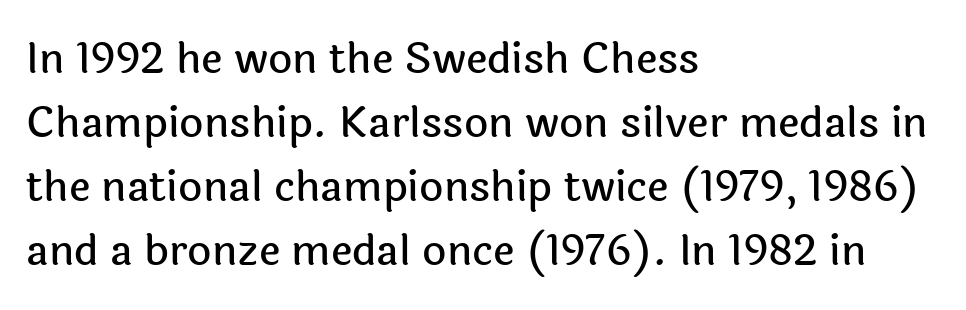
{"serif": "no", "italic": "no", "width": "normal", "x_height": "medium", "monospaced": "no", "underline": "no", "align": "left", "line_spacing": "normal", "line_spacing_ratio": 1.52, "letter_spacing": "normal", "letter_spacing_em": 0.0, "glyph_px": 42}
